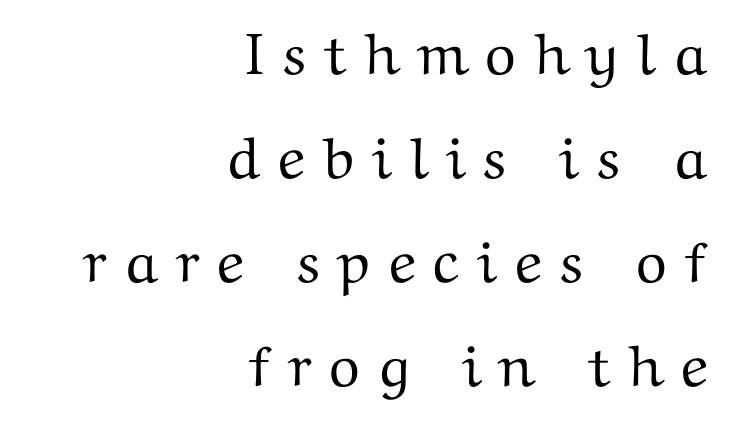
The image shows 59 px wide serif type, upright; set right-aligned, line spacing 1.76x, unusually wide letter spacing (+0.26 em), not underlined; medium stroke contrast and a medium x-height.
